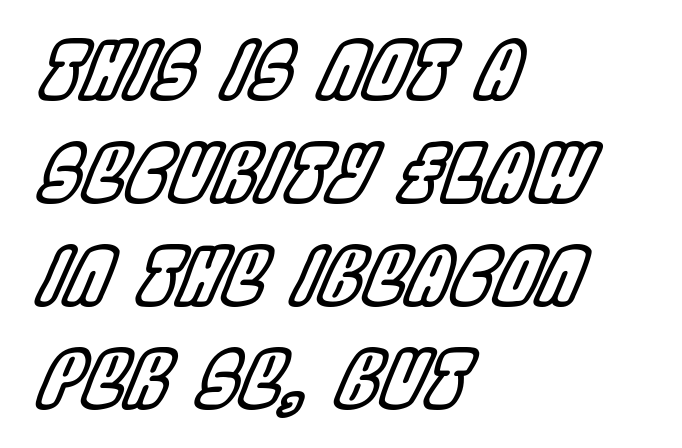
Q: Is the text italic (slanted)? A: Yes, it leans right by about 22 degrees.
Q: Is the text underlined? A: No.
Q: How is the paragraph aligned? A: Left-aligned.
Q: Is the spacing between letters normal or unusually wide? A: Normal.
Q: Is the spacing between lines tight, normal or loose? A: Normal.
Q: Width (condensed, normal, or wide)? A: Condensed.
Q: x-height? A: Large.
Q: Monospaced? A: No.
